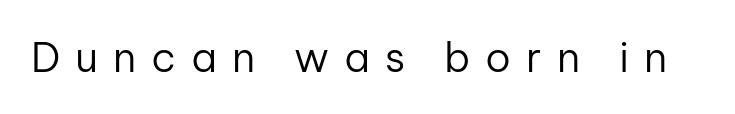
Q: Is the text bold? A: No.
Q: Is the text italic (slanted)? A: No, it is upright.
Q: Is the typeface a serif or a sans-serif typeface? A: Sans-serif.
Q: Is the text underlined? A: No.
Q: Is the spacing between letters normal or unusually wide? A: Unusually wide.
Q: Width (condensed, normal, or wide)? A: Normal.
Q: Stroke contrast? A: Low.
Q: x-height? A: Medium.
Q: Monospaced? A: No.
